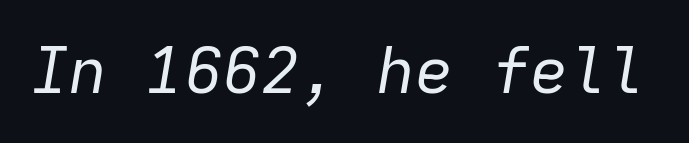
The image shows 64 px regular-weight type, italic (leaning right), monospaced; set normal letter spacing, not underlined; low stroke contrast and a medium x-height.
